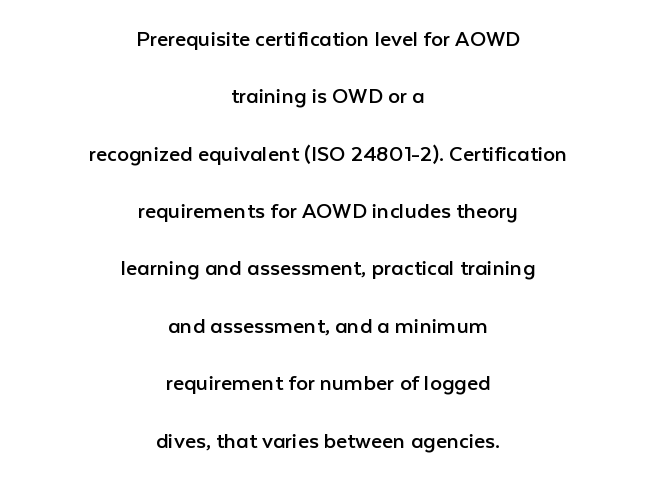
The image shows 24 px text type, upright; set centered, loose line spacing (2.39x), normal letter spacing, not underlined.
